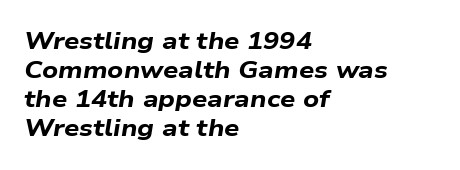
Layout note: lines flush left. These words are printed bold, with thick strokes throughout. Nobody drew a line under any word here. What stands out about the letter spacing? Nothing — it is the standard amount.
